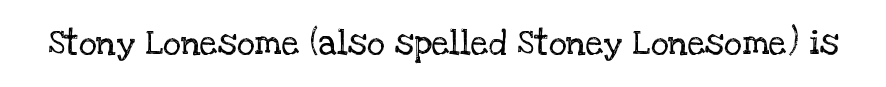
{"serif": "yes", "italic": "no", "bold": "no", "weight": "regular", "width": "normal", "stroke_contrast": "low", "x_height": "large", "monospaced": "no", "underline": "no", "letter_spacing": "normal", "letter_spacing_em": 0.0, "glyph_px": 35}
